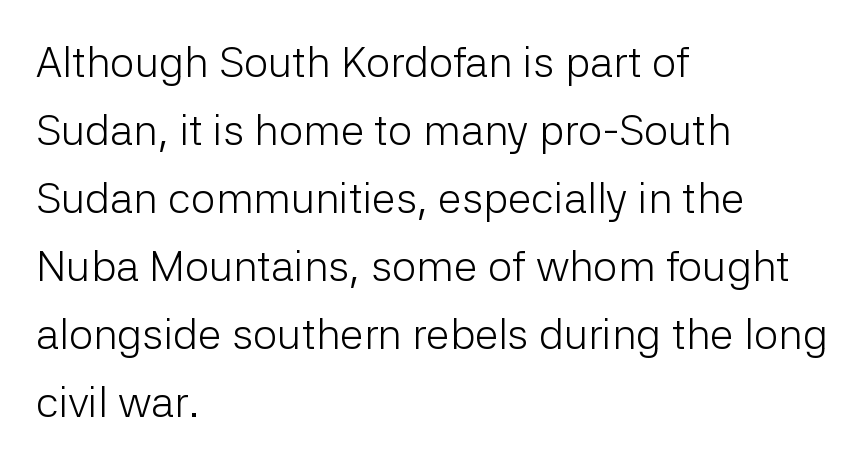
The image shows 43 px light sans-serif type, upright; set left-aligned, normal line spacing (1.58x), normal letter spacing, not underlined; low stroke contrast and a medium x-height.
